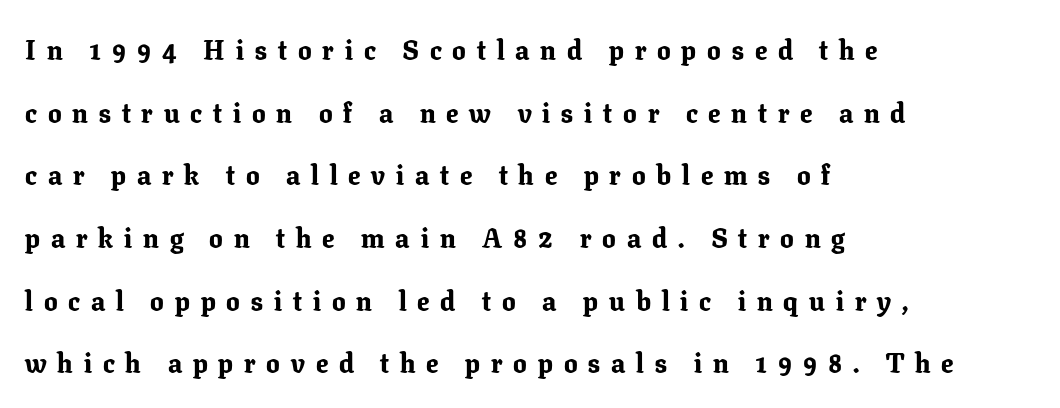
Q: Is the text bold? A: Yes.
Q: Is the text italic (slanted)? A: No, it is upright.
Q: Is the text underlined? A: No.
Q: How is the paragraph aligned? A: Left-aligned.
Q: Is the spacing between letters normal or unusually wide? A: Unusually wide.
Q: Is the spacing between lines tight, normal or loose? A: Loose.
